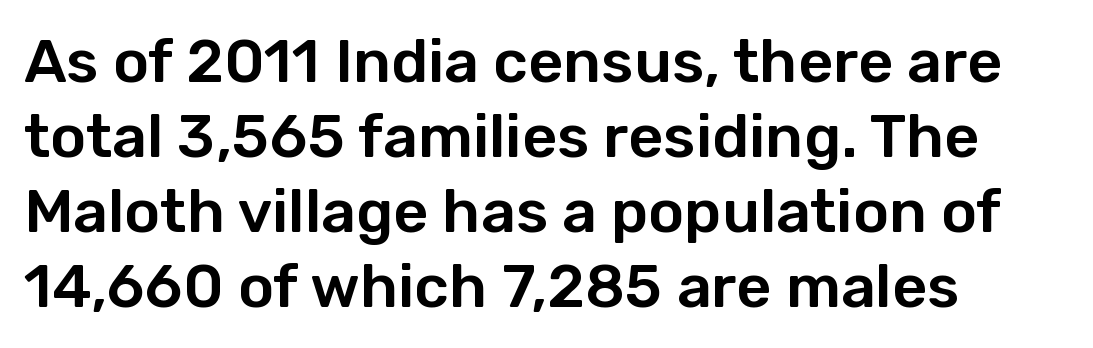
{"serif": "no", "italic": "no", "width": "normal", "stroke_contrast": "low", "x_height": "medium", "monospaced": "no", "underline": "no", "align": "left", "line_spacing_ratio": 1.23, "letter_spacing": "normal", "letter_spacing_em": 0.0, "glyph_px": 61}
